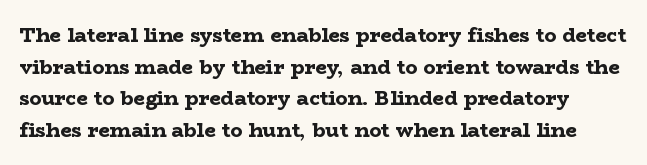
Q: Is the text bold? A: Yes.
Q: Is the text italic (slanted)? A: No, it is upright.
Q: Is the text underlined? A: No.
Q: Is the spacing between letters normal or unusually wide? A: Normal.
Q: Is the spacing between lines tight, normal or loose? A: Normal.
